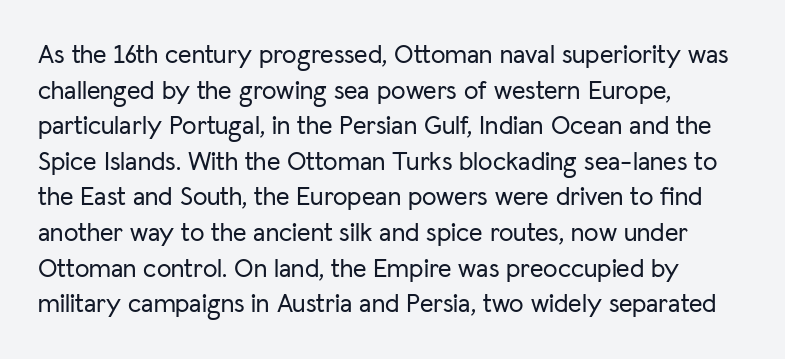
{"italic": "no", "underline": "no", "align": "left", "line_spacing": "normal", "line_spacing_ratio": 1.37, "letter_spacing": "normal", "letter_spacing_em": 0.0, "glyph_px": 26}
